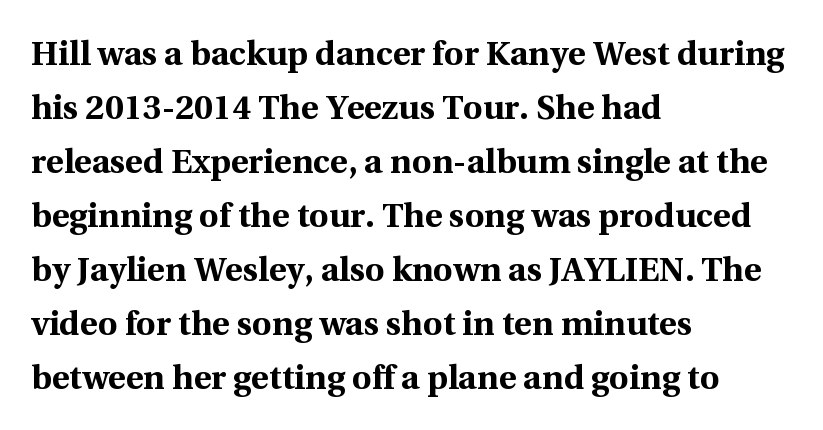
The image shows 34 px bold serif type, upright; set left-aligned, normal line spacing (1.59x), normal letter spacing, not underlined; a medium x-height.
